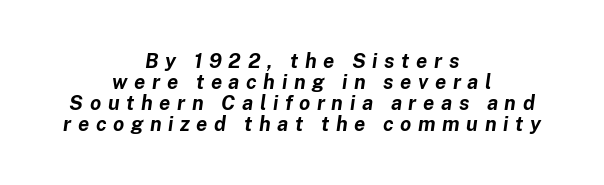
The gap between lines stays unmarked. Characters are canted at an angle relative to the baseline's perpendicular. Inter-character spacing is expanded well beyond the font's built-in metrics. Leading: reduced.
